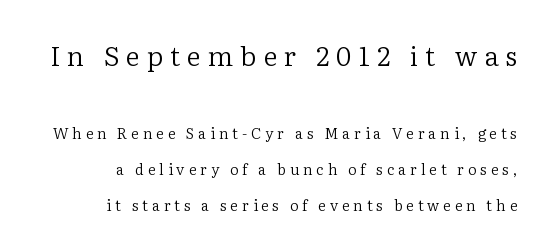
Q: Is the text bold? A: No.
Q: Is the text italic (slanted)? A: No, it is upright.
Q: Is the text underlined? A: No.
Q: Is the spacing between letters normal or unusually wide? A: Unusually wide.
Q: Is the spacing between lines tight, normal or loose? A: Loose.
Q: Which block of text is set in a larger size, the first (top) or the second (bottom)? A: The first (top) one.
